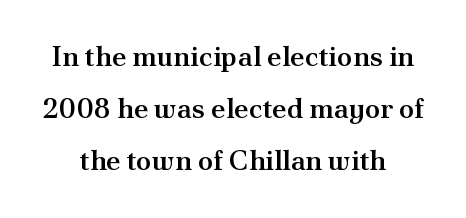
Q: Is the text bold? A: Semi-bold.
Q: Is the text italic (slanted)? A: No, it is upright.
Q: Is the typeface a serif or a sans-serif typeface? A: Serif.
Q: Is the text underlined? A: No.
Q: How is the paragraph aligned? A: Centered.
Q: Is the spacing between letters normal or unusually wide? A: Normal.
Q: Width (condensed, normal, or wide)? A: Normal.
Q: Stroke contrast? A: Medium.
Q: x-height? A: Small.
Q: Monospaced? A: No.
